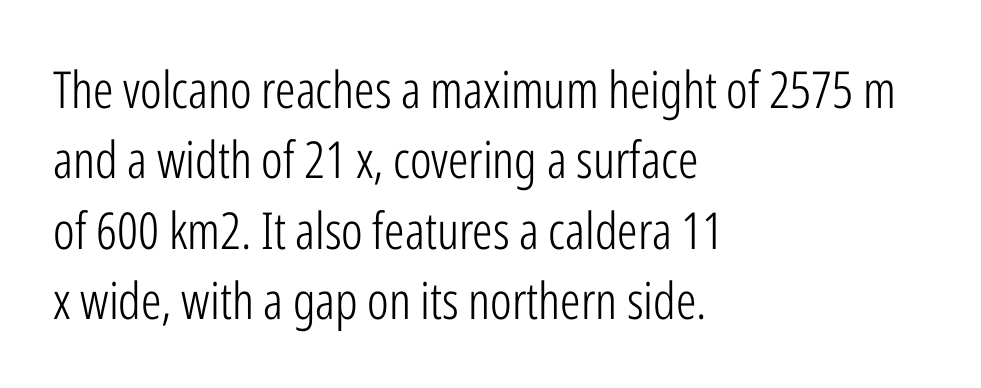
Q: Is the text bold? A: No.
Q: Is the text italic (slanted)? A: No, it is upright.
Q: Is the typeface a serif or a sans-serif typeface? A: Sans-serif.
Q: Is the text underlined? A: No.
Q: How is the paragraph aligned? A: Left-aligned.
Q: Is the spacing between letters normal or unusually wide? A: Normal.
Q: Is the spacing between lines tight, normal or loose? A: Normal.
Q: Width (condensed, normal, or wide)? A: Condensed.
Q: Stroke contrast? A: Low.
Q: x-height? A: Medium.
Q: Monospaced? A: No.
